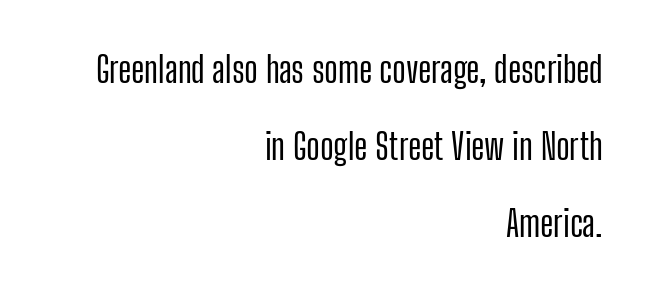
{"serif": "no", "italic": "no", "width": "condensed", "stroke_contrast": "low", "x_height": "medium", "monospaced": "no", "underline": "no", "align": "right", "line_spacing": "loose", "line_spacing_ratio": 2.14, "letter_spacing": "normal", "letter_spacing_em": 0.0, "glyph_px": 36}
